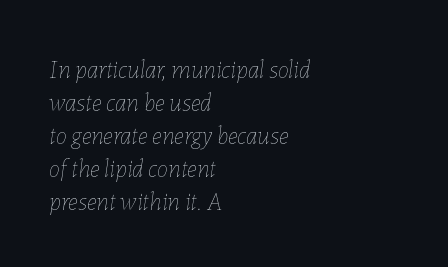
Students, observe: this is what conventionally led text looks like. These lines keep a tight, regular rhythm from letter to letter. Words float on clear page, feet unadorned. Stem width sits at or under what a default text font uses. There's an unmistakable incline to the writing here.
